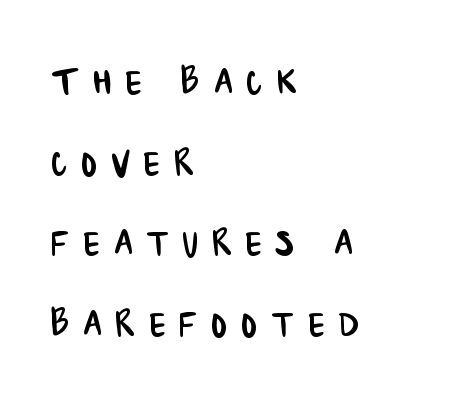
{"serif": "no", "width": "condensed", "stroke_contrast": "low", "x_height": "large", "monospaced": "no", "underline": "no", "align": "left", "line_spacing": "normal", "line_spacing_ratio": 1.68, "letter_spacing": "wide", "letter_spacing_em": 0.29, "glyph_px": 48}
